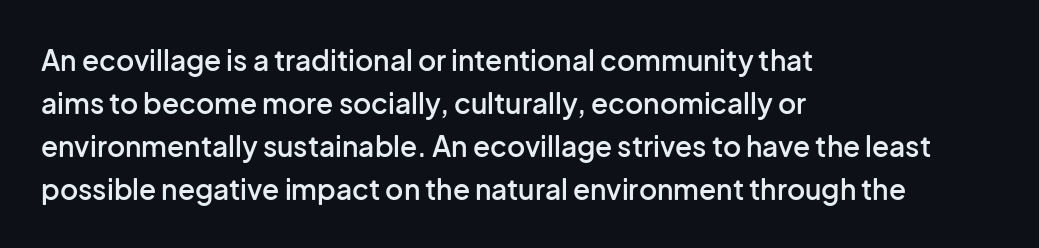
Typographically, this falls in the sans-serif category. The rendering keeps characters at their native spacing. Summary of weight: moderately heavy, a semibold. You can tell it's not italic because the verticals are truly vertical. A classic flush-left, rag-right setting is used for this passage.
